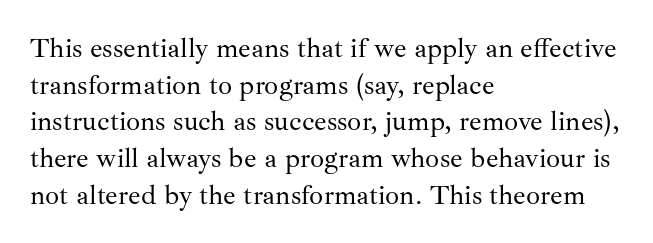
{"serif": "yes", "italic": "no", "bold": "no", "weight": "regular", "width": "normal", "stroke_contrast": "medium", "x_height": "small", "monospaced": "no", "underline": "no", "align": "left", "line_spacing": "normal", "line_spacing_ratio": 1.31, "letter_spacing": "normal", "letter_spacing_em": 0.0, "glyph_px": 28}
